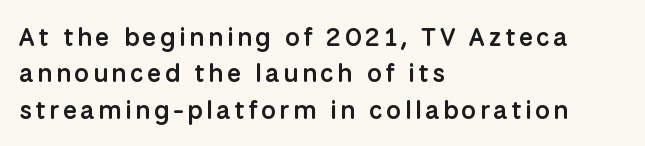
{"italic": "no", "bold": "semi", "underline": "no", "align": "left", "line_spacing": "normal", "line_spacing_ratio": 1.4, "glyph_px": 26}
